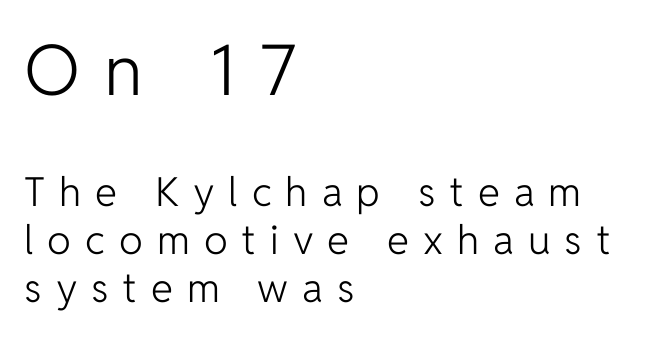
Vertical stems look standard width or narrower in stroke. This sample is left-justified, so line endings fall wherever the words run out. Posture: straight, roman, zero tilt. Larger block? The one above; the one below is distinctly smaller. The letters advance in unequal steps, a hallmark of proportional type. To sum up the face: it is a sans, with no serifs.
